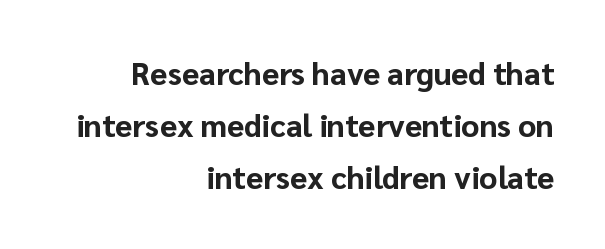
{"serif": "no", "italic": "no", "bold": "yes", "weight": "bold", "width": "normal", "stroke_contrast": "low", "x_height": "medium", "monospaced": "no", "underline": "no", "align": "right", "line_spacing": "normal", "line_spacing_ratio": 1.68, "letter_spacing": "normal", "letter_spacing_em": 0.0, "glyph_px": 31}
